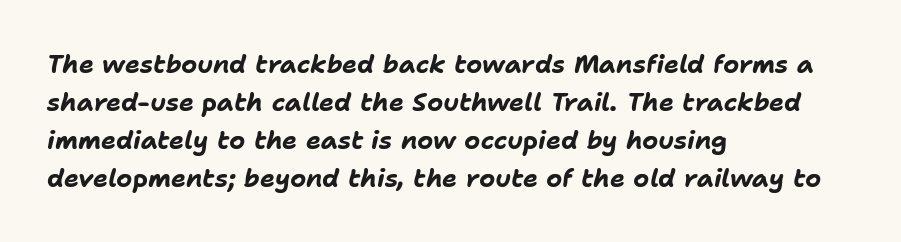
The image shows 25 px bold type, italic (leaning right); set left-aligned, normal line spacing (1.52x), normal letter spacing, not underlined.
